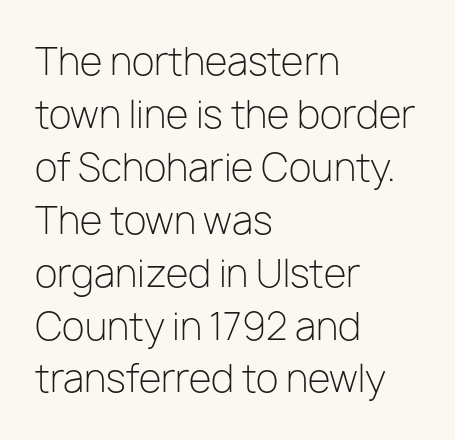
The image shows 37 px light sans-serif type, upright; set left-aligned, normal line spacing (1.43x), normal letter spacing, not underlined; low stroke contrast and a medium x-height.
